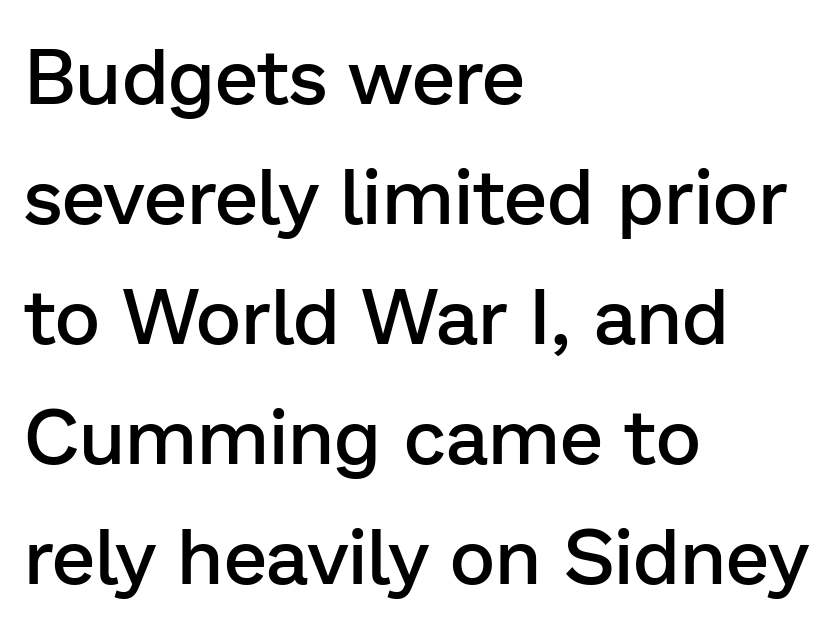
{"serif": "no", "italic": "no", "bold": "semi", "weight": "semibold", "width": "normal", "stroke_contrast": "low", "x_height": "medium", "monospaced": "no", "underline": "no", "align": "left", "line_spacing": "normal", "line_spacing_ratio": 1.54, "letter_spacing": "normal", "letter_spacing_em": 0.0, "glyph_px": 78}
